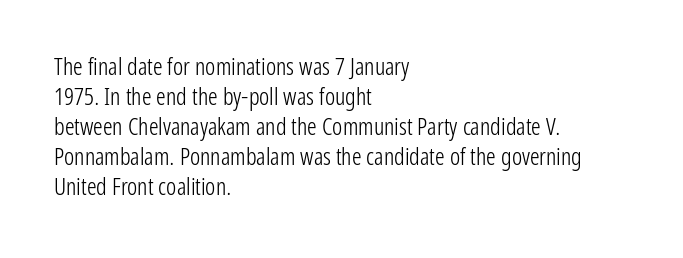
Honestly, there is no underline to notice here at all. The font's upright variant was chosen for this text. Horizontally, the lines are justified to the leading edge only. Bold? No — there's no thickening of the strokes.
